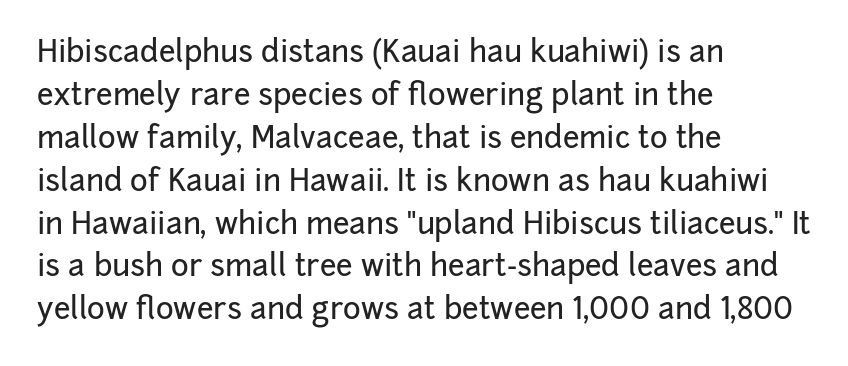
{"serif": "no", "italic": "no", "width": "normal", "stroke_contrast": "low", "x_height": "medium", "monospaced": "no", "underline": "no", "align": "left", "line_spacing": "normal", "line_spacing_ratio": 1.43, "letter_spacing": "normal", "letter_spacing_em": 0.0, "glyph_px": 30}
